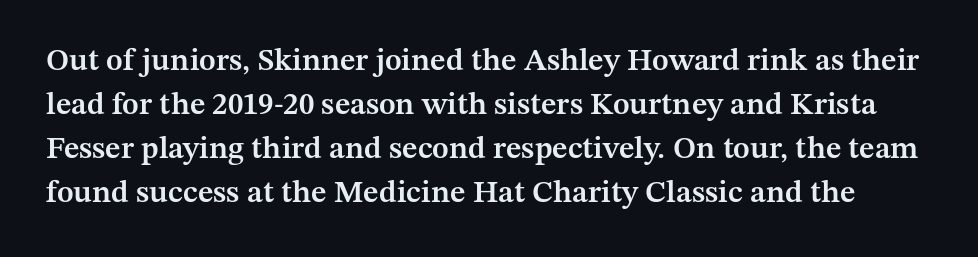
Tracking here is standard; glyphs follow each other at the usual distance. The letters stand upright; this is a roman face. Varying glyph widths throughout — classic text-font behaviour. Font category for this specimen: serif.
